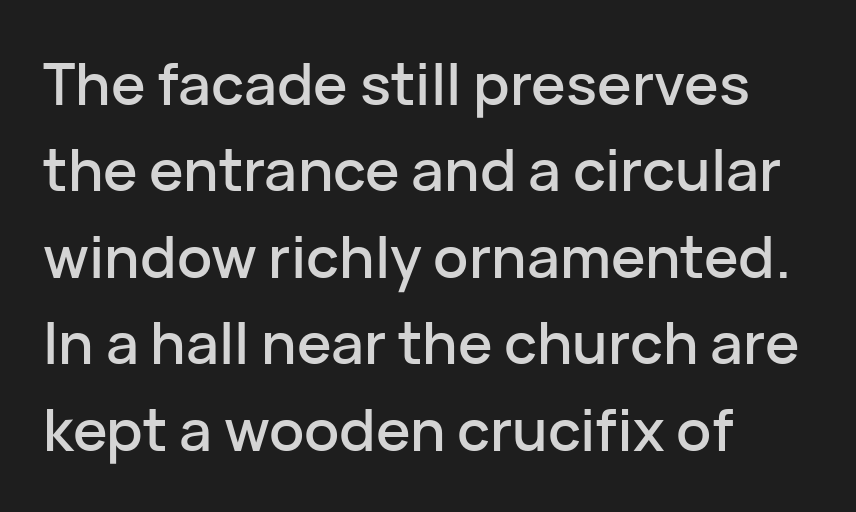
The image shows 58 px sans-serif type, upright; set left-aligned, normal line spacing (1.49x), normal letter spacing, not underlined; low stroke contrast and a medium x-height.
